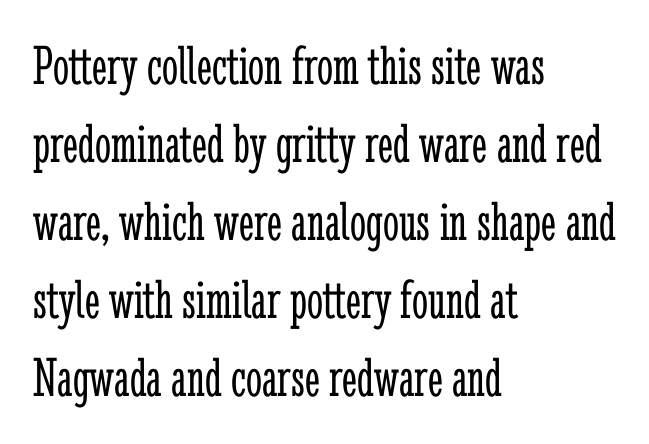
{"serif": "yes", "italic": "no", "bold": "no", "weight": "light", "width": "condensed", "stroke_contrast": "low", "x_height": "medium", "monospaced": "no", "underline": "no", "align": "left", "line_spacing": "normal", "line_spacing_ratio": 1.37, "letter_spacing": "normal", "letter_spacing_em": 0.0, "glyph_px": 57}
